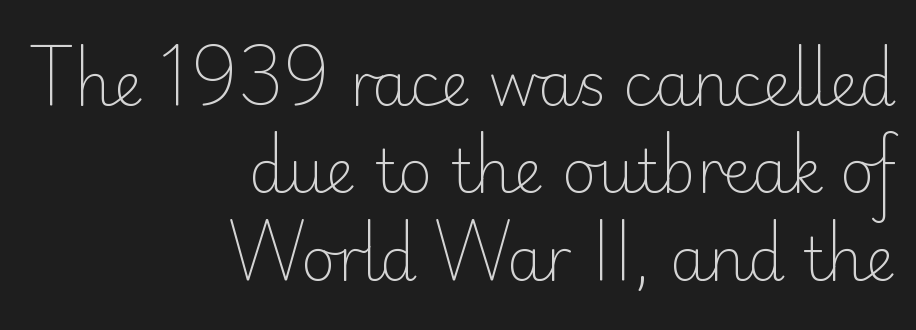
The image shows 59 px light sans-serif type, upright; set right-aligned, normal line spacing (1.48x), normal letter spacing, not underlined; low stroke contrast and a small x-height.
